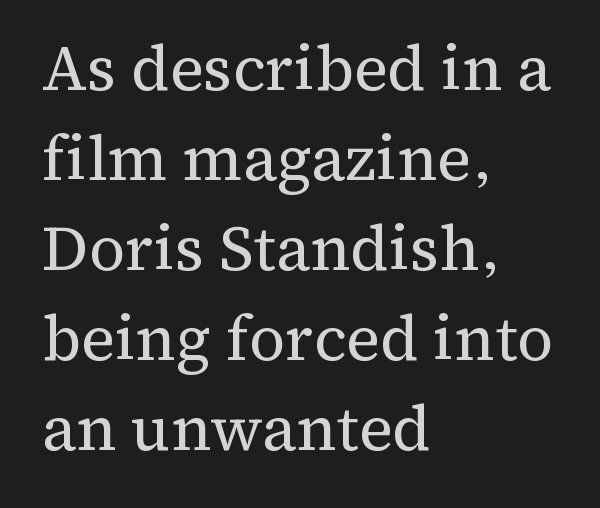
{"serif": "yes", "italic": "no", "bold": "no", "weight": "regular", "width": "normal", "stroke_contrast": "medium", "x_height": "medium", "monospaced": "no", "underline": "no", "align": "left", "line_spacing": "normal", "line_spacing_ratio": 1.43, "letter_spacing": "normal", "letter_spacing_em": 0.0, "glyph_px": 63}
